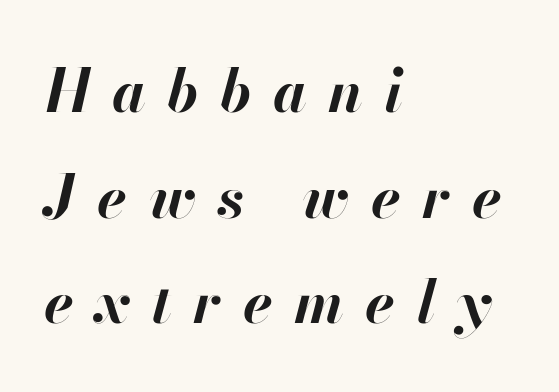
This is oblique type, the kind used for emphasis or titles. The letters are bold, with thick, heavy strokes. Display-style spreading of the glyphs; the letterfit is very open. The letters advance in unequal steps, a hallmark of proportional type. Has an underline been added? It has not.
